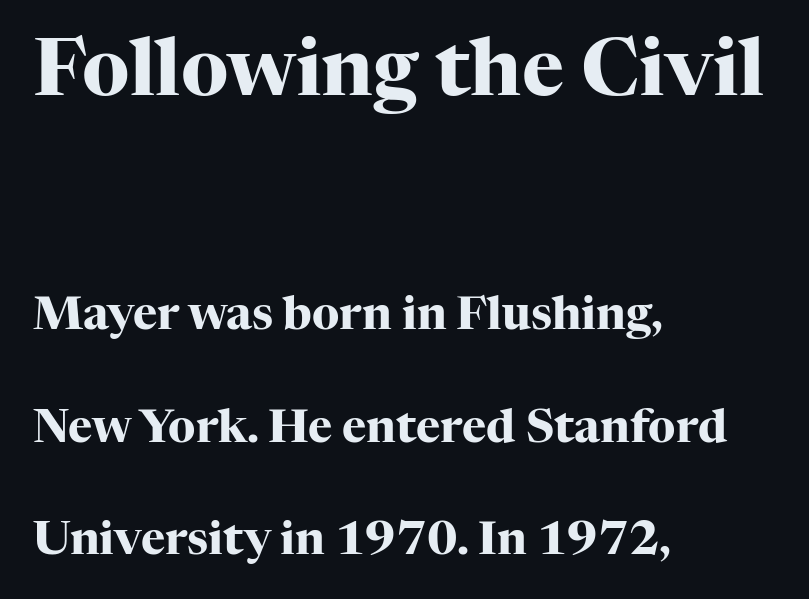
{"serif": "yes", "italic": "no", "bold": "yes", "weight": "heavy", "width": "normal", "stroke_contrast": "high", "x_height": "medium", "monospaced": "no", "underline": "no", "align": "left", "line_spacing": "loose", "line_spacing_ratio": 2.45, "letter_spacing": "normal", "letter_spacing_em": 0.0, "larger_block": "first", "size_ratio": 1.74, "glyph_px": 80}
